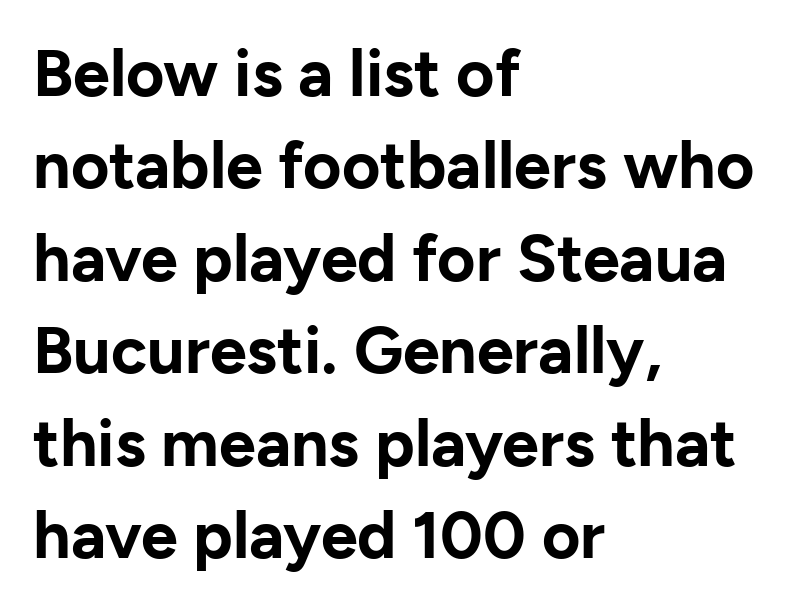
Descenders are the only things crossing below the line. The font's upright variant was chosen for this text. Horizontal alignment here is leftward, the default for most running prose. A typesetter would label this face a sans.
